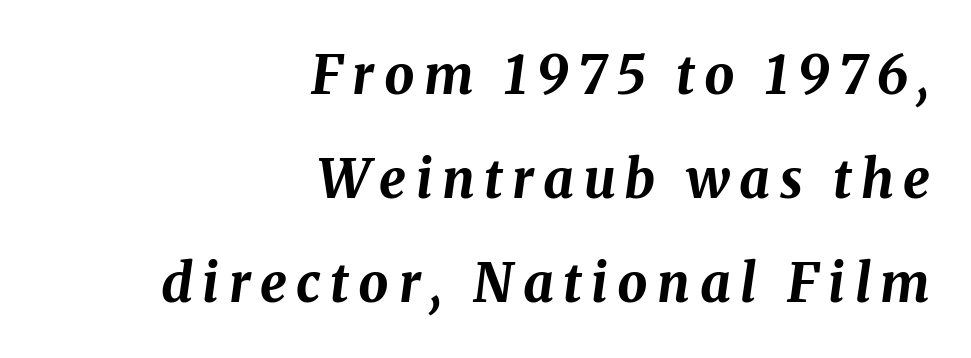
The image shows 53 px bold type, italic (leaning right); set right-aligned, loose line spacing (1.96x), not underlined; medium stroke contrast and a medium x-height.
